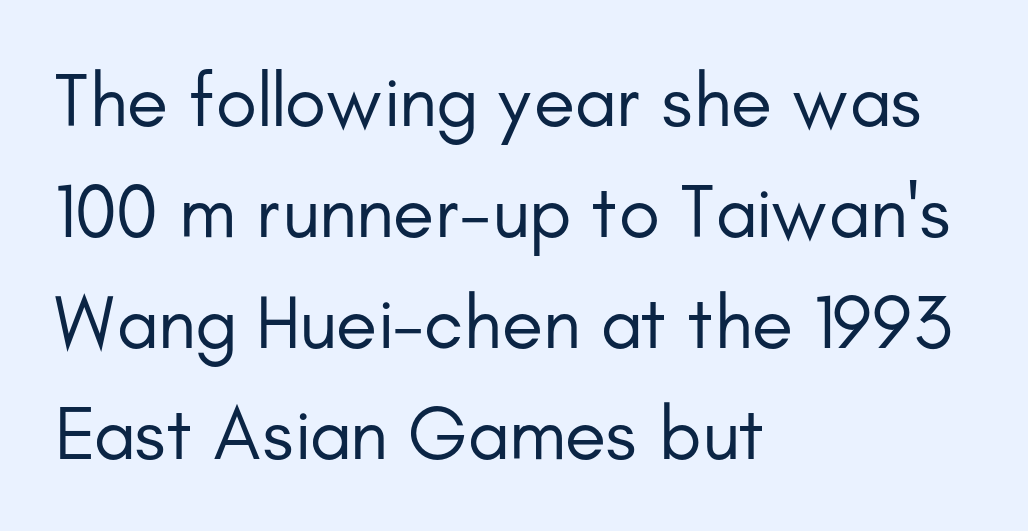
{"serif": "no", "italic": "no", "bold": "no", "weight": "regular", "width": "normal", "stroke_contrast": "low", "x_height": "small", "monospaced": "no", "underline": "no", "align": "left", "line_spacing": "normal", "line_spacing_ratio": 1.46, "letter_spacing": "normal", "letter_spacing_em": 0.0, "glyph_px": 76}
